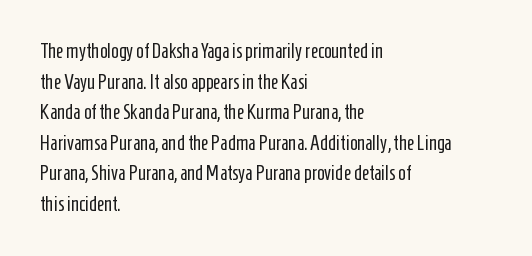
If you drew a line through each stem, it would be perfectly vertical. Students, observe: this is what conventionally led text looks like. Alignment: flush left. Decoration check: the copy has no underline.
